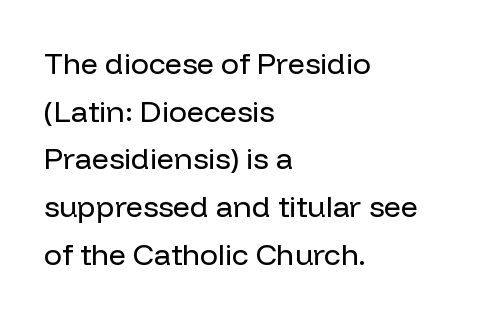
{"serif": "no", "italic": "no", "bold": "no", "weight": "regular", "width": "normal", "stroke_contrast": "low", "x_height": "medium", "monospaced": "no", "underline": "no", "align": "left", "line_spacing": "normal", "line_spacing_ratio": 1.59, "letter_spacing": "normal", "letter_spacing_em": 0.0, "glyph_px": 30}
